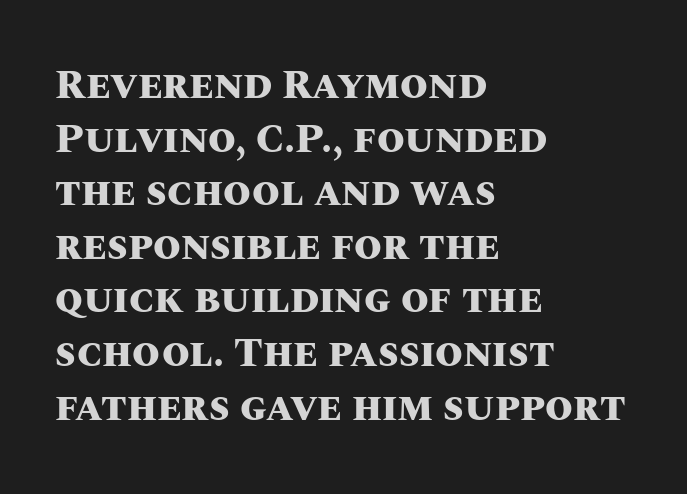
{"italic": "no", "bold": "yes", "weight": "heavy", "width": "normal", "stroke_contrast": "medium", "x_height": "large", "monospaced": "no", "underline": "no", "align": "left", "line_spacing": "normal", "line_spacing_ratio": 1.34, "letter_spacing": "normal", "letter_spacing_em": 0.0, "glyph_px": 40}
